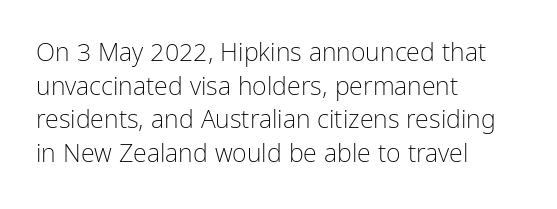
{"italic": "no", "bold": "no", "underline": "no", "align": "left", "line_spacing": "normal", "line_spacing_ratio": 1.35, "letter_spacing": "normal", "letter_spacing_em": 0.0, "glyph_px": 25}
